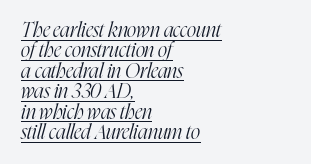
{"italic": "yes", "lean": "right", "slant_degrees": 16, "bold": "no", "underline": "yes", "align": "left", "line_spacing": "tight", "line_spacing_ratio": 1.02, "letter_spacing": "normal", "letter_spacing_em": 0.0, "glyph_px": 20}
